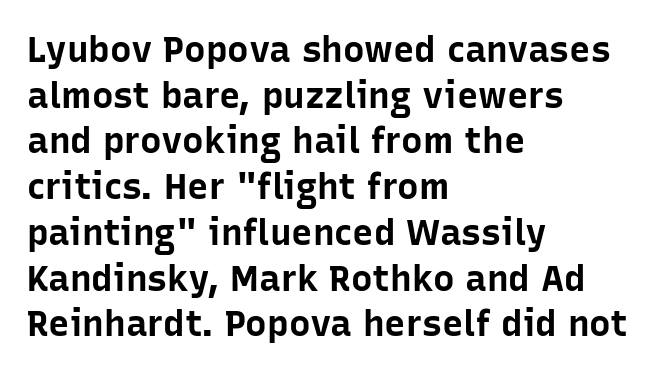
Look at the tracking — it's just the regular setting, nothing added. The glyphs are unaccompanied by any horizontal stroke below them. These lines are rendered in a variable-pitch font. The passage is arranged the way most books set body copy — flush left. Posture: straight, roman, zero tilt.
